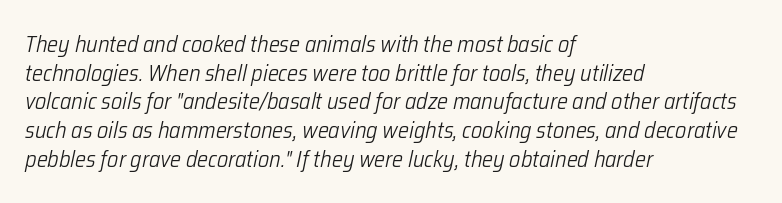
Heft: none added — not bold. Layout note: lines flush left. Students, note that the glyphs here touch the page at normal intervals. The rendering applies a slant to the glyphs. This rendering features lettering with no underline.
